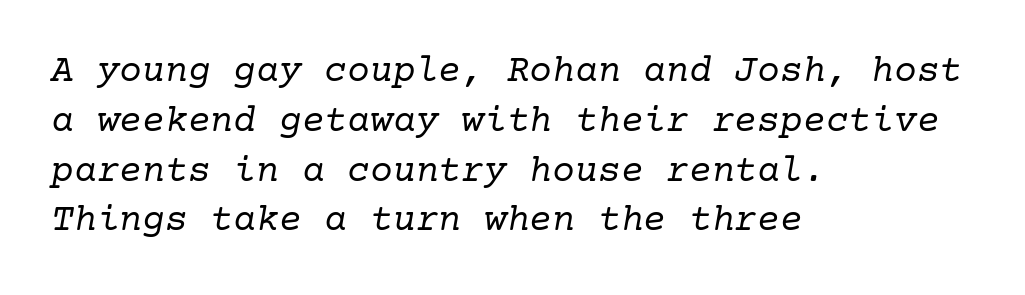
The image shows 38 px regular-weight serif type, italic (leaning right); set left-aligned, normal line spacing (1.31x), normal letter spacing, not underlined; low stroke contrast and a medium x-height.
